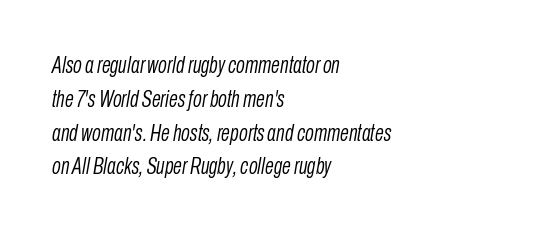
Q: Is the text bold? A: No.
Q: Is the text italic (slanted)? A: Yes, it leans right by about 10 degrees.
Q: Is the text underlined? A: No.
Q: How is the paragraph aligned? A: Left-aligned.
Q: Is the spacing between letters normal or unusually wide? A: Normal.
Q: Is the spacing between lines tight, normal or loose? A: Normal.
